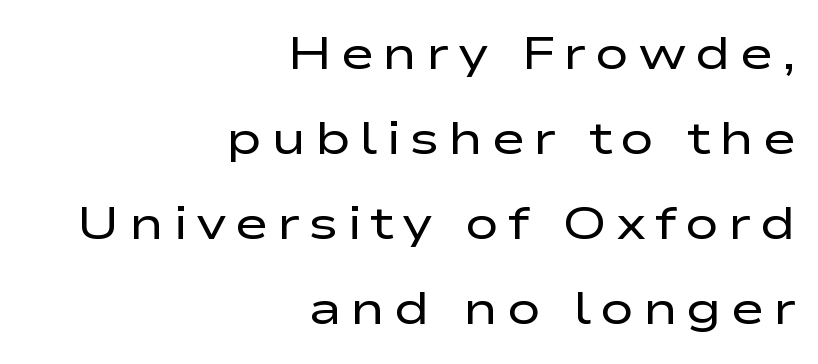
The image shows 46 px regular-weight, wide sans-serif type, upright; set right-aligned, line spacing 1.85x, not underlined; low stroke contrast and a medium x-height.
